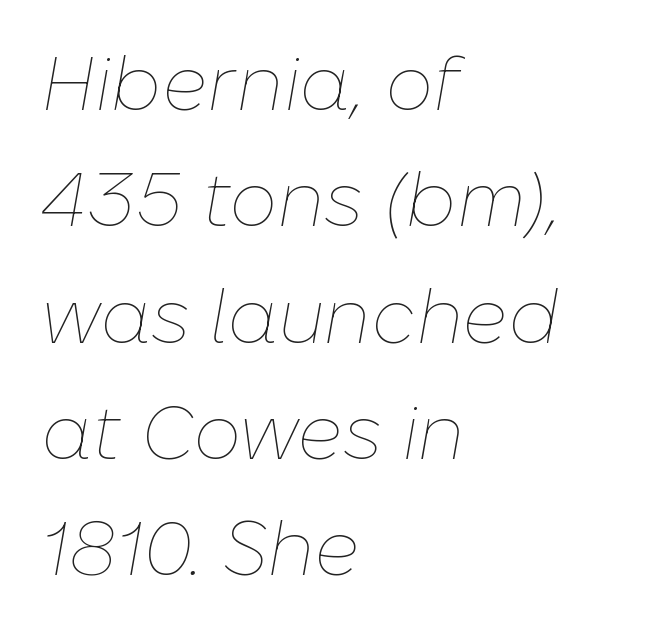
{"italic": "yes", "lean": "right", "slant_degrees": 10, "bold": "no", "weight": "thin", "width": "normal", "stroke_contrast": "low", "x_height": "medium", "monospaced": "no", "underline": "no", "align": "left", "line_spacing": "normal", "line_spacing_ratio": 1.53, "letter_spacing": "normal", "letter_spacing_em": 0.0, "glyph_px": 76}
